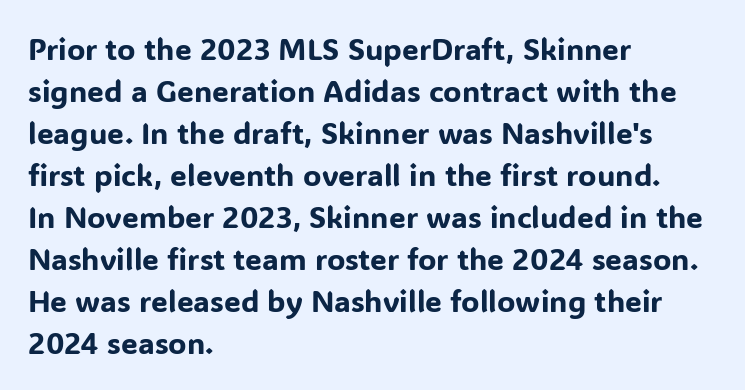
{"serif": "no", "italic": "no", "width": "normal", "stroke_contrast": "low", "x_height": "medium", "monospaced": "no", "underline": "no", "align": "left", "line_spacing": "normal", "line_spacing_ratio": 1.4, "letter_spacing": "normal", "letter_spacing_em": 0.0, "glyph_px": 30}
